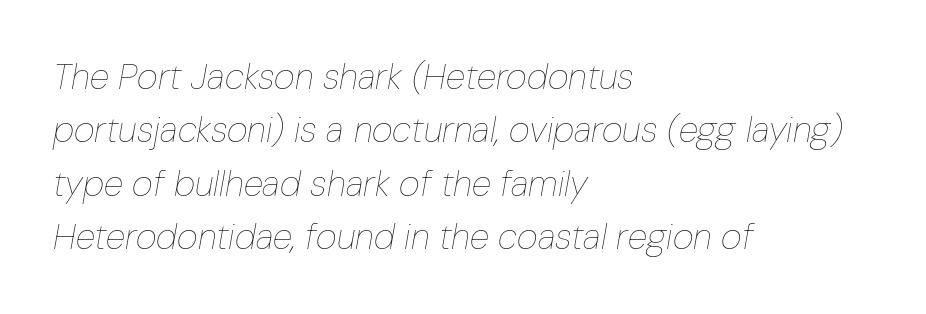
Q: Is the text bold? A: No.
Q: Is the text italic (slanted)? A: Yes, it leans right by about 10 degrees.
Q: Is the text underlined? A: No.
Q: How is the paragraph aligned? A: Left-aligned.
Q: Is the spacing between letters normal or unusually wide? A: Normal.
Q: Is the spacing between lines tight, normal or loose? A: Normal.
Q: Width (condensed, normal, or wide)? A: Condensed.
Q: Stroke contrast? A: Low.
Q: x-height? A: Medium.
Q: Monospaced? A: No.
